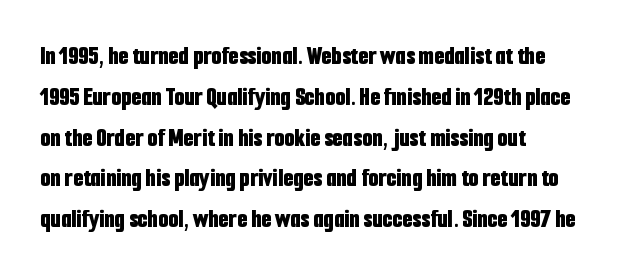
Q: Is the text bold? A: Yes.
Q: Is the text italic (slanted)? A: No, it is upright.
Q: Is the text underlined? A: No.
Q: How is the paragraph aligned? A: Left-aligned.
Q: Is the spacing between letters normal or unusually wide? A: Normal.
Q: Is the spacing between lines tight, normal or loose? A: Normal.
